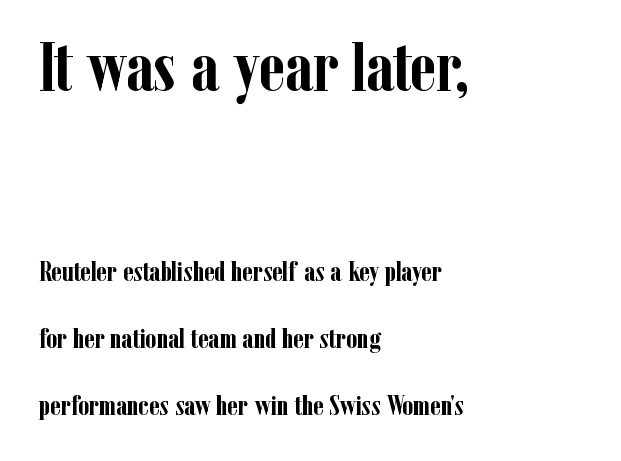
The image shows 69 px semibold, condensed serif type, upright; set left-aligned, loose line spacing (2.4x), normal letter spacing, not underlined; the first (top) block is 2.46x larger; low stroke contrast and a medium x-height.
